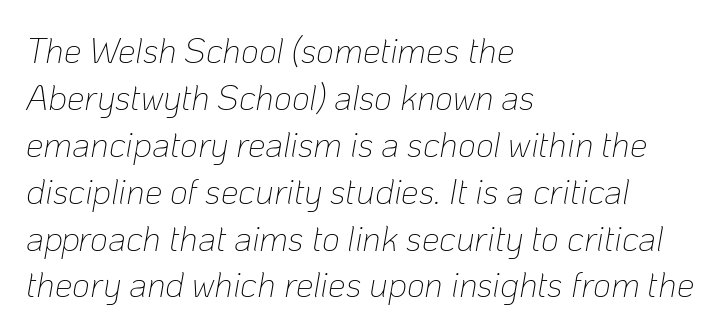
Q: Is the text bold? A: No.
Q: Is the text italic (slanted)? A: Yes, it leans right by about 10 degrees.
Q: Is the text underlined? A: No.
Q: How is the paragraph aligned? A: Left-aligned.
Q: Is the spacing between letters normal or unusually wide? A: Normal.
Q: Is the spacing between lines tight, normal or loose? A: Normal.
Q: Width (condensed, normal, or wide)? A: Normal.
Q: Stroke contrast? A: Low.
Q: x-height? A: Medium.
Q: Monospaced? A: No.
